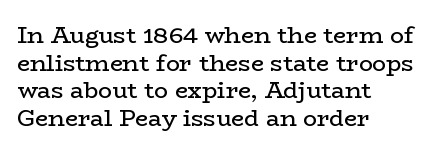
Q: Is the text bold? A: No.
Q: Is the text italic (slanted)? A: No, it is upright.
Q: Is the text underlined? A: No.
Q: How is the paragraph aligned? A: Left-aligned.
Q: Is the spacing between letters normal or unusually wide? A: Normal.
